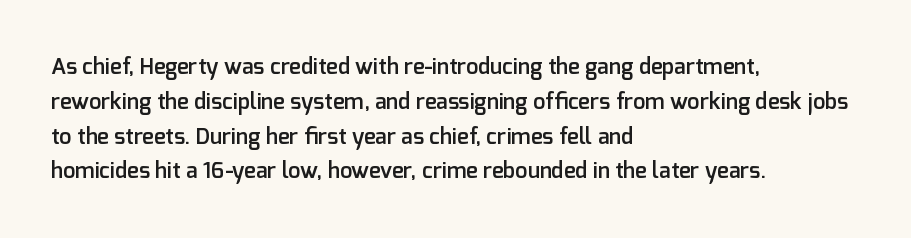
Q: Is the text bold? A: Semi-bold.
Q: Is the text italic (slanted)? A: No, it is upright.
Q: Is the text underlined? A: No.
Q: How is the paragraph aligned? A: Left-aligned.
Q: Is the spacing between letters normal or unusually wide? A: Normal.
Q: Is the spacing between lines tight, normal or loose? A: Normal.
